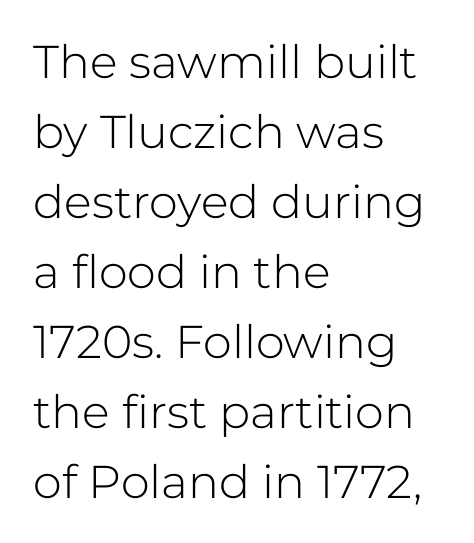
{"serif": "no", "italic": "no", "bold": "no", "weight": "light", "width": "normal", "stroke_contrast": "low", "x_height": "medium", "monospaced": "no", "underline": "no", "align": "left", "line_spacing": "normal", "line_spacing_ratio": 1.52, "letter_spacing": "normal", "letter_spacing_em": 0.0, "glyph_px": 46}
